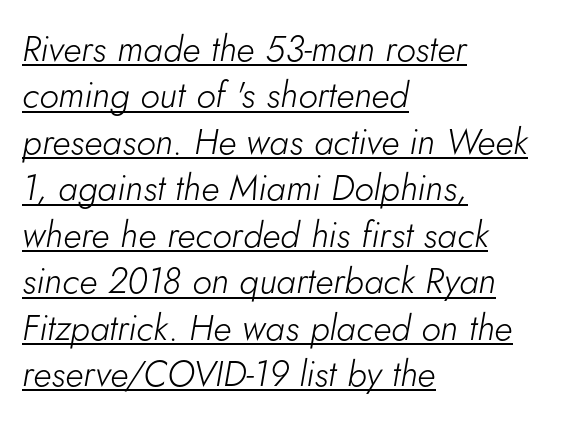
The image shows 36 px light type, italic (leaning right); set left-aligned, normal line spacing (1.29x), normal letter spacing, underlined; low stroke contrast and a small x-height.
